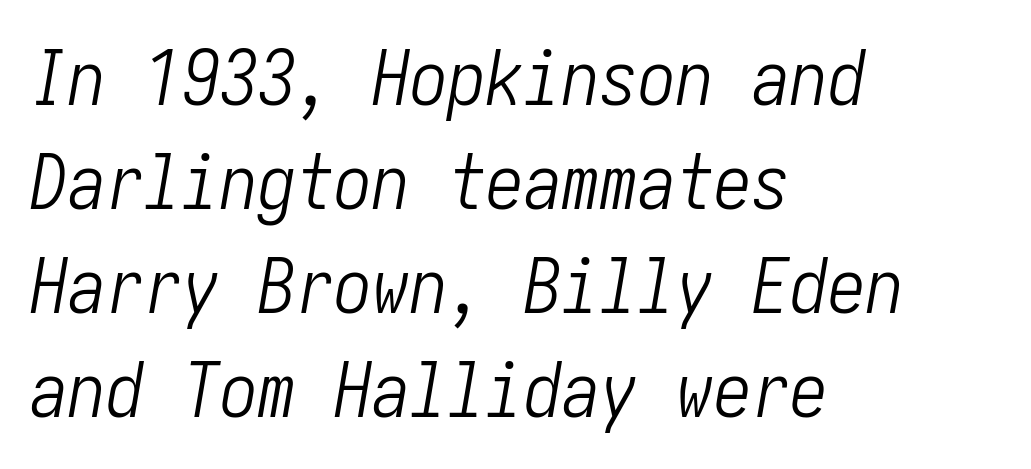
Interline gaps are of average width in this sample. There is no visible air inserted between adjacent glyphs. Would a proofreader flag this as italicized? Yes. A student would call this left alignment; a typographer would say flush left, rag right.
